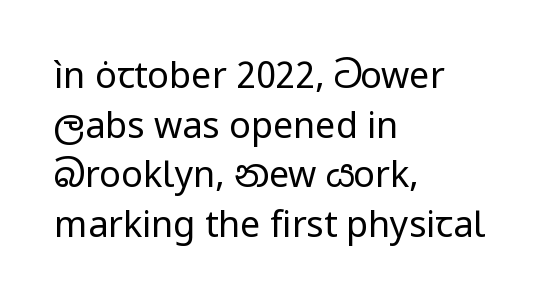
Q: Is the text bold? A: No.
Q: Is the text italic (slanted)? A: No, it is upright.
Q: Is the typeface a serif or a sans-serif typeface? A: Sans-serif.
Q: Is the text underlined? A: No.
Q: How is the paragraph aligned? A: Left-aligned.
Q: Is the spacing between letters normal or unusually wide? A: Normal.
Q: Is the spacing between lines tight, normal or loose? A: Normal.
Q: Width (condensed, normal, or wide)? A: Normal.
Q: Stroke contrast? A: Low.
Q: x-height? A: Medium.
Q: Monospaced? A: No.
